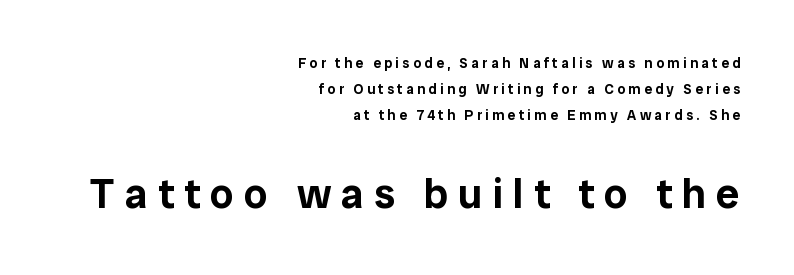
Q: Is the text italic (slanted)? A: No, it is upright.
Q: Is the typeface a serif or a sans-serif typeface? A: Sans-serif.
Q: Is the text underlined? A: No.
Q: How is the paragraph aligned? A: Right-aligned.
Q: Is the spacing between letters normal or unusually wide? A: Unusually wide.
Q: Which block of text is set in a larger size, the first (top) or the second (bottom)? A: The second (bottom) one.
Q: Width (condensed, normal, or wide)? A: Normal.
Q: Stroke contrast? A: Low.
Q: x-height? A: Medium.
Q: Monospaced? A: No.
